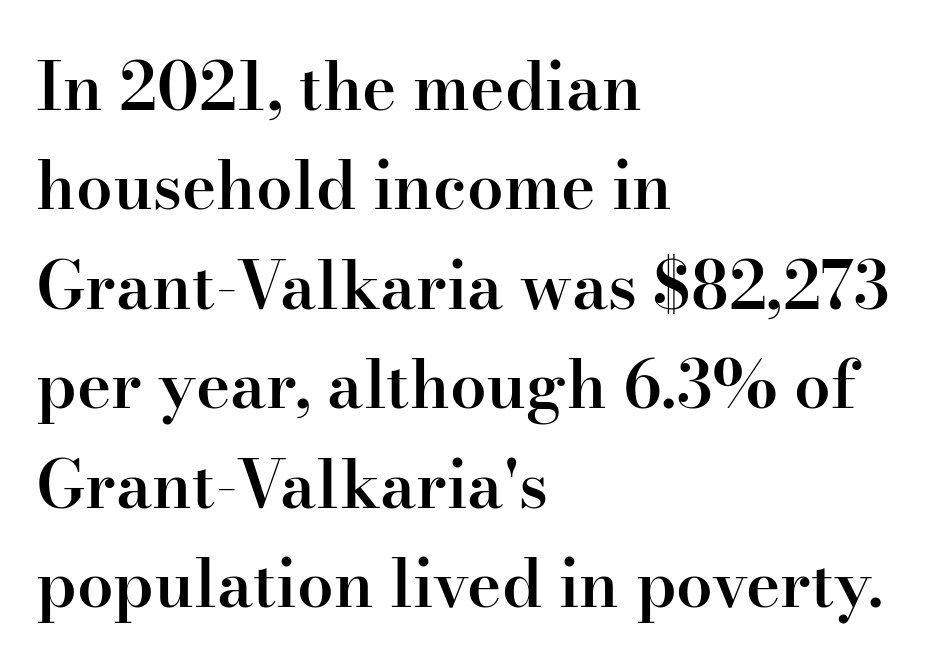
Where is the straight margin? On the left. This is moderately heavy type, rendered in semibold. Honestly, there is no underline to notice here at all. The tracking reads as untouched default to a designer's eye. Tall strokes in this sample are plumb rather than angled.
